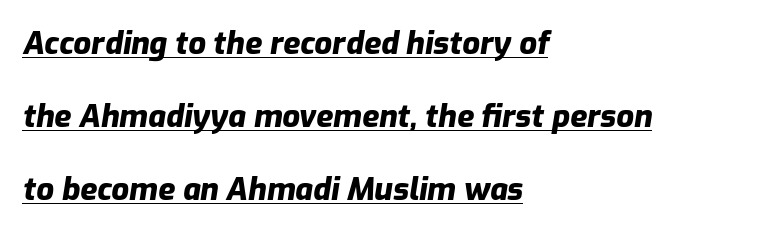
Typographic density is high because the face is bold. Looks like regular typesetting: each glyph gets only the width it needs. How are the letters spaced? Ordinarily, with no added tracking. Which margin do the lines hug? The left one — the right edge is uneven. The passage shown stacks its lines with a broad gap.
